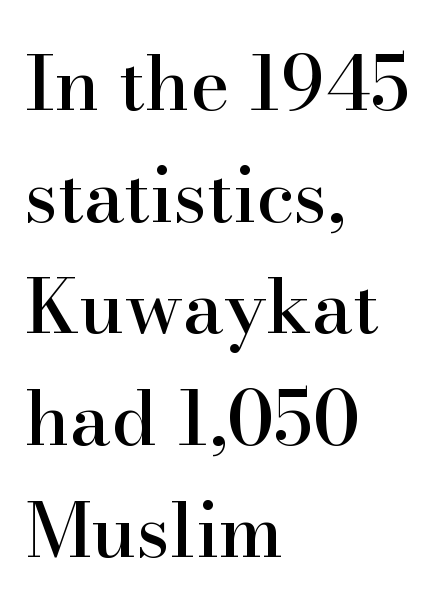
Horizontal alignment here is leftward, the default for most running prose. Think of a printed novel: that variable character pitch is what you see here. Check where the strokes stop: tiny serifs finish them off. Quick note: not italic, upright. Standard letterfit; no display-style spreading of the glyphs. These lines sit exactly where default settings would place them.
